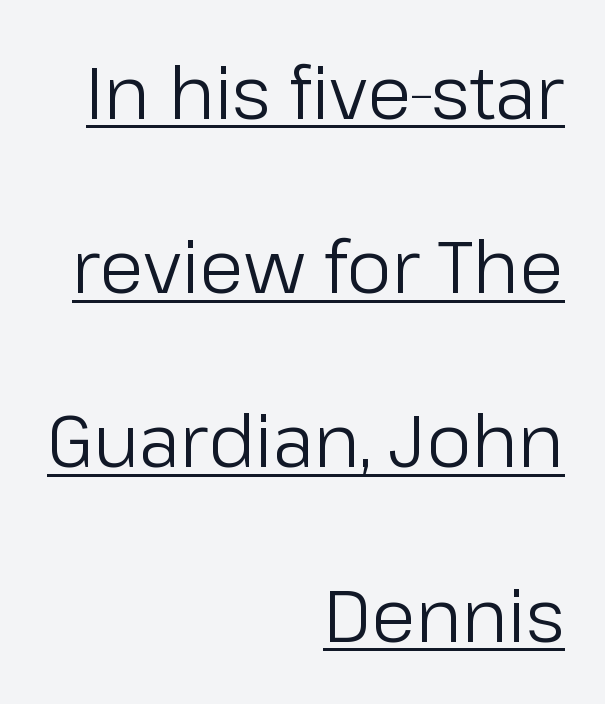
Q: Is the text bold? A: No.
Q: Is the text italic (slanted)? A: No, it is upright.
Q: Is the typeface a serif or a sans-serif typeface? A: Sans-serif.
Q: Is the text underlined? A: Yes.
Q: How is the paragraph aligned? A: Right-aligned.
Q: Is the spacing between letters normal or unusually wide? A: Normal.
Q: Is the spacing between lines tight, normal or loose? A: Loose.
Q: Width (condensed, normal, or wide)? A: Normal.
Q: Stroke contrast? A: Low.
Q: x-height? A: Medium.
Q: Monospaced? A: No.
